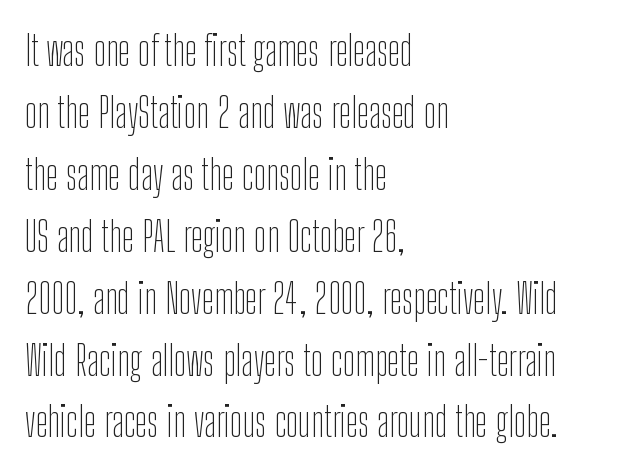
The image shows 41 px thin, condensed sans-serif type, upright; set left-aligned, normal line spacing (1.51x), normal letter spacing, not underlined; low stroke contrast and a medium x-height.
